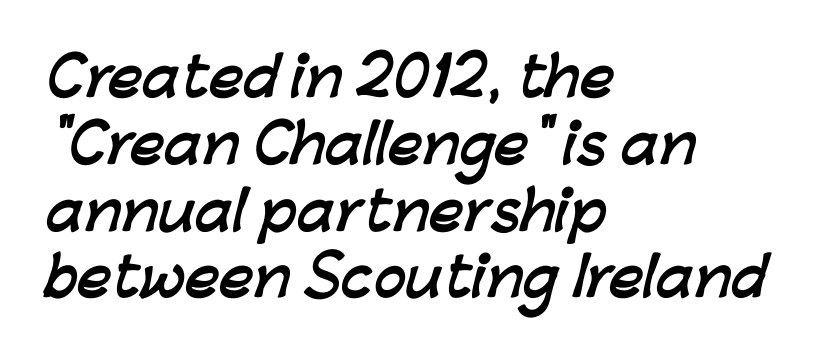
Heavy, bold letterforms. Is this a fixed-width face? No — the glyphs have proportional, varying widths. Classification — sans serif. The glyphs are unaccompanied by any horizontal stroke below them. The block of text has a typical density, with ordinary space between rows.
